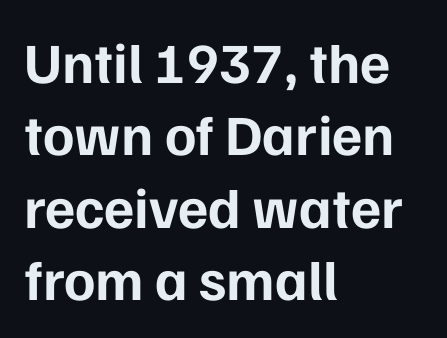
In terms of weight, the rendering is a true, heavy bold. Classification — sans serif. No italicization has been applied; the sample stays upright. The type is set solid horizontally, with unmodified tracking. Is this a fixed-width face? No — the glyphs have proportional, varying widths. Whoever set this chose a conventional vertical rhythm.
